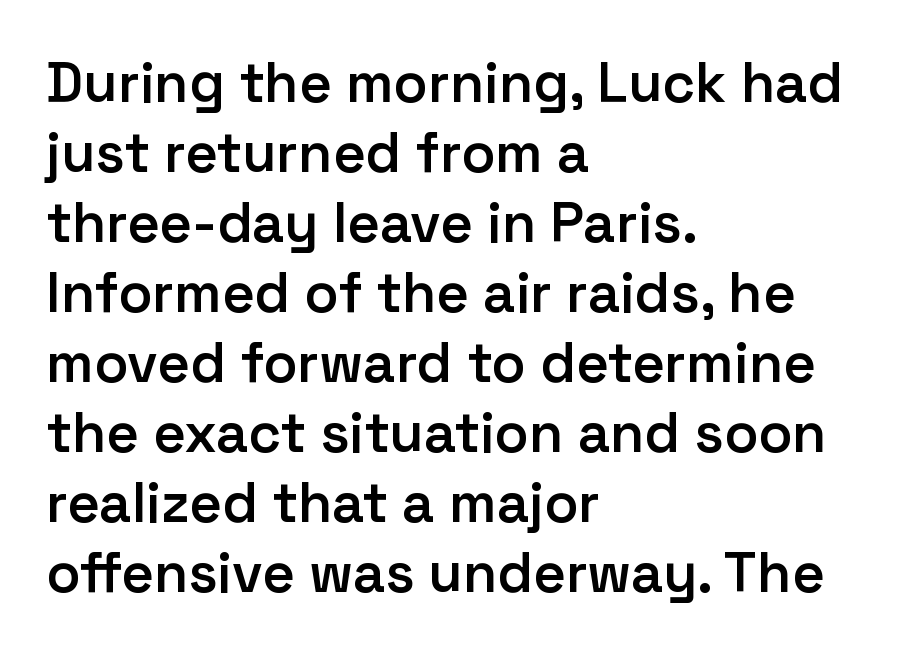
Q: Is the text bold? A: Semi-bold.
Q: Is the text italic (slanted)? A: No, it is upright.
Q: Is the typeface a serif or a sans-serif typeface? A: Sans-serif.
Q: Is the text underlined? A: No.
Q: How is the paragraph aligned? A: Left-aligned.
Q: Is the spacing between letters normal or unusually wide? A: Normal.
Q: Is the spacing between lines tight, normal or loose? A: Normal.
Q: Width (condensed, normal, or wide)? A: Normal.
Q: Stroke contrast? A: Low.
Q: x-height? A: Medium.
Q: Monospaced? A: No.
